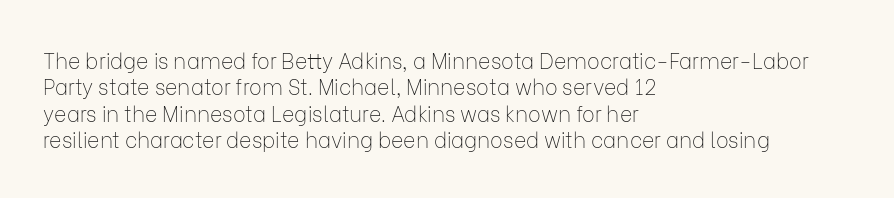
{"italic": "no", "bold": "no", "underline": "no", "align": "left", "line_spacing": "normal", "line_spacing_ratio": 1.26, "letter_spacing": "normal", "letter_spacing_em": 0.0, "glyph_px": 21}
